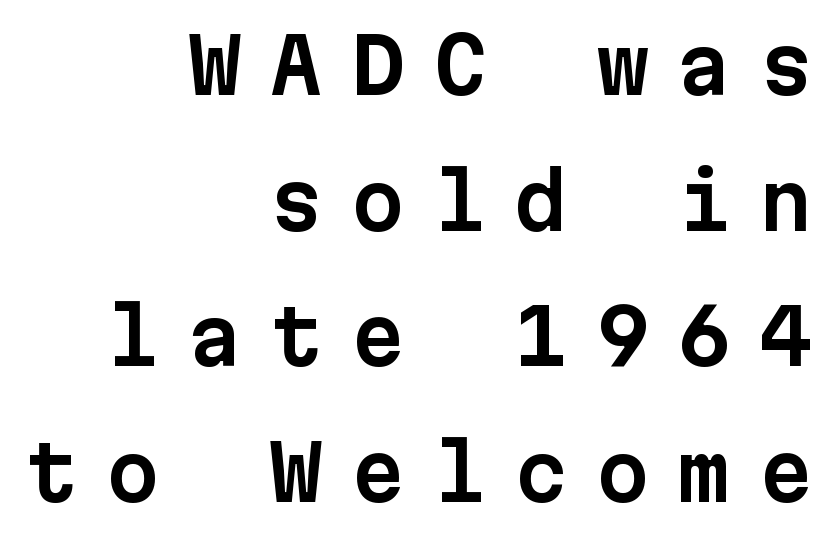
{"serif": "no", "italic": "no", "width": "normal", "stroke_contrast": "low", "x_height": "medium", "monospaced": "yes", "underline": "no", "align": "right", "line_spacing_ratio": 1.76, "letter_spacing": "wide", "letter_spacing_em": 0.36, "glyph_px": 77}
